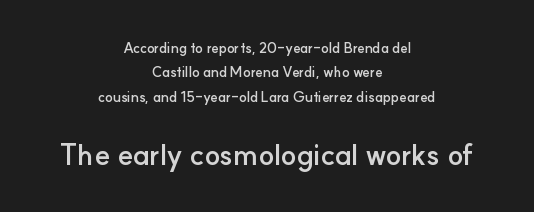
The glyphs are unaccompanied by any horizontal stroke below them. Compared with typical body copy, the letter spacing here is the same. Character widths vary here, with narrow letters taking less room than wide ones. Students, this is bold: see how much ink each stroke carries. The letters carry no serifs — their stems end cleanly without finishing strokes. Whoever set this made the second block the dominant, larger element.
